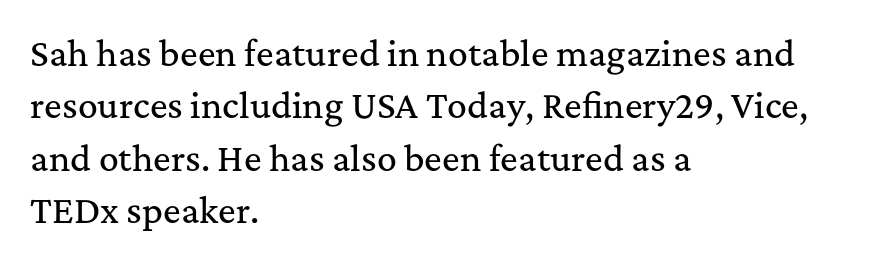
Small tapered or slab feet sit at the stroke ends, so this counts as serif. Glyph-to-glyph distance matches everyday printed text. Line starts are locked; line ends wander. Only glyphs here, with clear space below each row.
